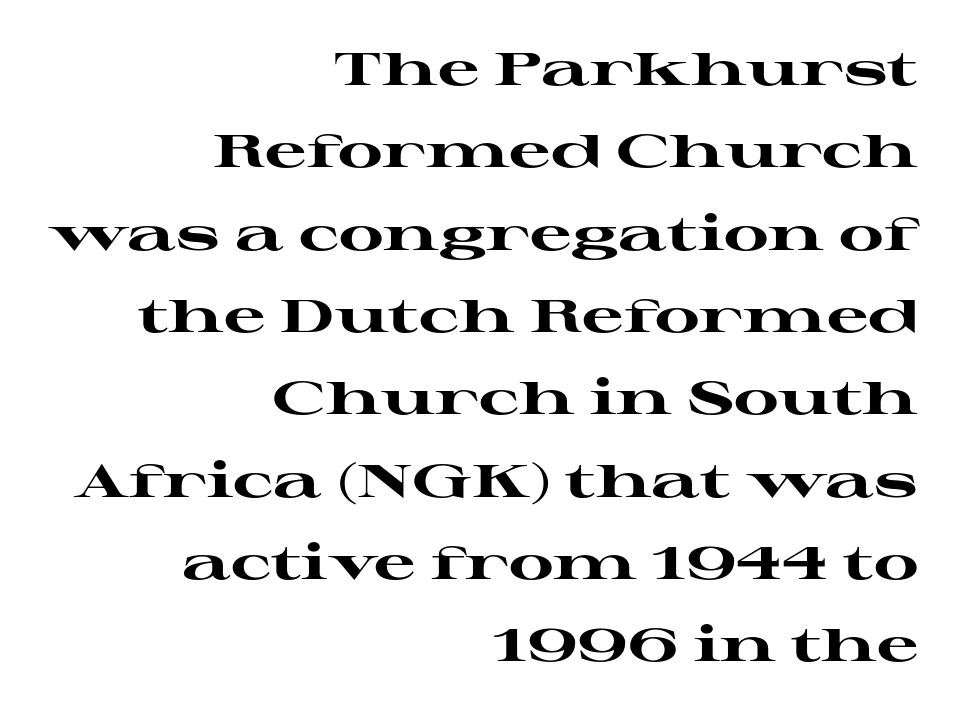
Ascenders rise straight up at ninety degrees. The paragraph shown leans on its right margin. Clear beneath every line of the passage. Type style note: has serifs. These lines carry a lot of weight — the face is fully bold. Compared with typical body copy, the letter spacing here is the same.
